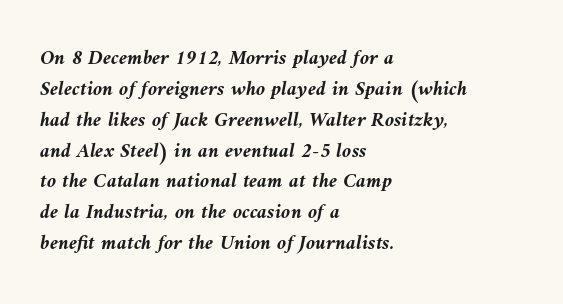
The image shows 21 px bold type, italic (leaning left); set left-aligned, normal line spacing (1.47x), normal letter spacing, not underlined.
